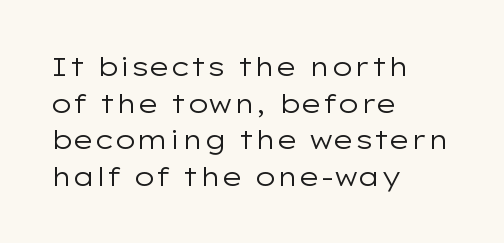
In CSS terms this would be text-align: left. The words here are not underlined. The font is comparable to plain body text, perhaps lighter. Every character sits straight up, as roman type does. The vertical gap from one line to the next is medium. Compared with typical body copy, the letter spacing here is the same.
